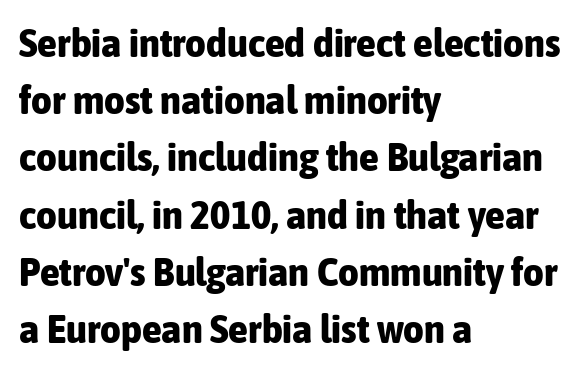
The image shows 40 px bold, condensed sans-serif type, upright; set left-aligned, normal line spacing (1.43x), normal letter spacing, not underlined; low stroke contrast and a medium x-height.
